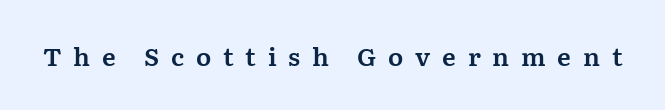
Q: Is the text italic (slanted)? A: No, it is upright.
Q: Is the text underlined? A: No.
Q: Is the spacing between letters normal or unusually wide? A: Unusually wide.
